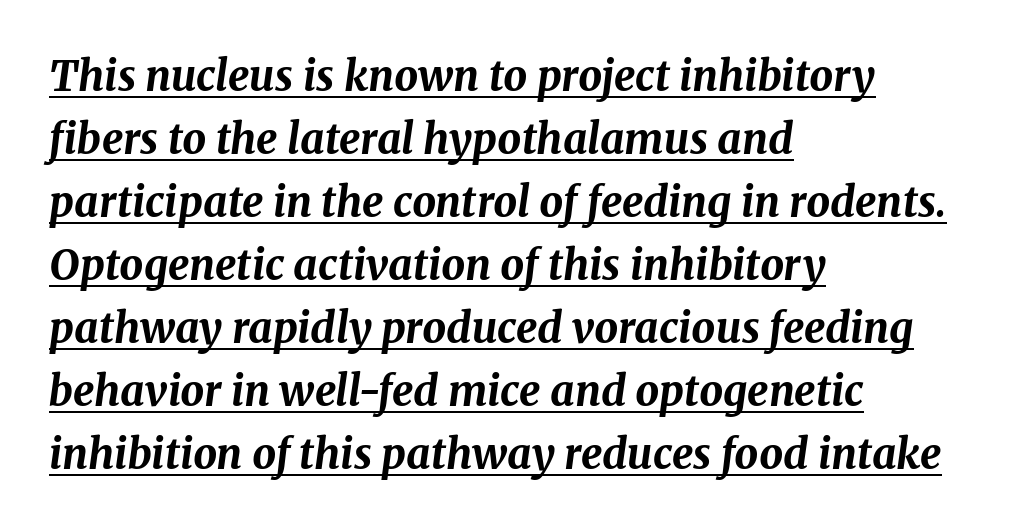
Q: Is the text bold? A: Yes.
Q: Is the text italic (slanted)? A: Yes, it leans right by about 8 degrees.
Q: Is the text underlined? A: Yes.
Q: How is the paragraph aligned? A: Left-aligned.
Q: Is the spacing between letters normal or unusually wide? A: Normal.
Q: Is the spacing between lines tight, normal or loose? A: Normal.
Q: Width (condensed, normal, or wide)? A: Normal.
Q: Stroke contrast? A: Medium.
Q: x-height? A: Medium.
Q: Monospaced? A: No.
